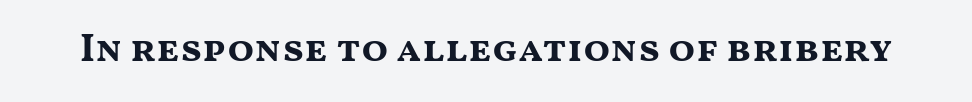
Clear beneath every line of the passage. Standard letterfit; no display-style spreading of the glyphs. Set as a true bold cut, around the 700 mark. The axis of the letterforms is exactly vertical. The letters advance in unequal steps, a hallmark of proportional type.
